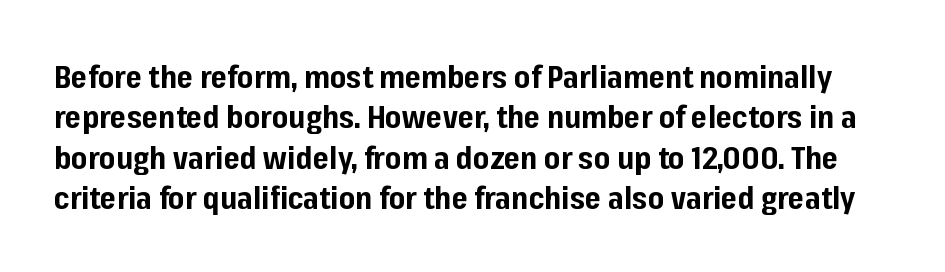
Q: Is the text bold? A: Yes.
Q: Is the text italic (slanted)? A: No, it is upright.
Q: Is the typeface a serif or a sans-serif typeface? A: Sans-serif.
Q: Is the text underlined? A: No.
Q: Is the spacing between letters normal or unusually wide? A: Normal.
Q: Is the spacing between lines tight, normal or loose? A: Normal.
Q: Width (condensed, normal, or wide)? A: Normal.
Q: Stroke contrast? A: Low.
Q: x-height? A: Medium.
Q: Monospaced? A: No.
